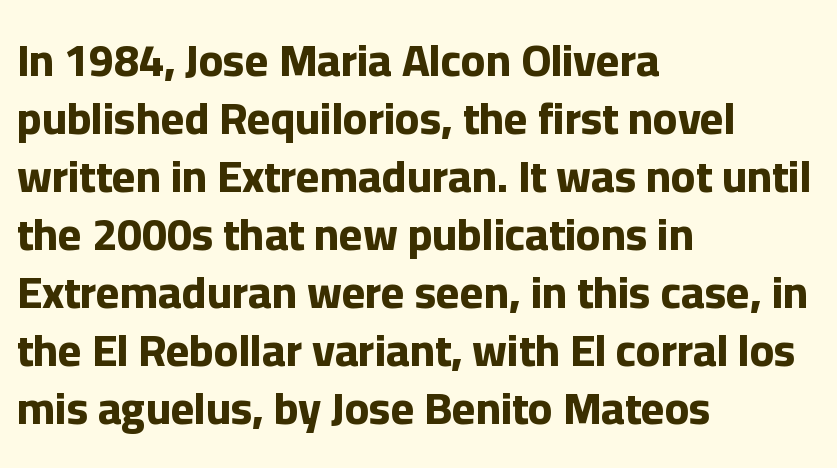
{"serif": "no", "italic": "no", "bold": "yes", "weight": "bold", "width": "normal", "stroke_contrast": "low", "x_height": "medium", "monospaced": "no", "underline": "no", "align": "left", "line_spacing": "normal", "line_spacing_ratio": 1.29, "letter_spacing": "normal", "letter_spacing_em": 0.0, "glyph_px": 45}
